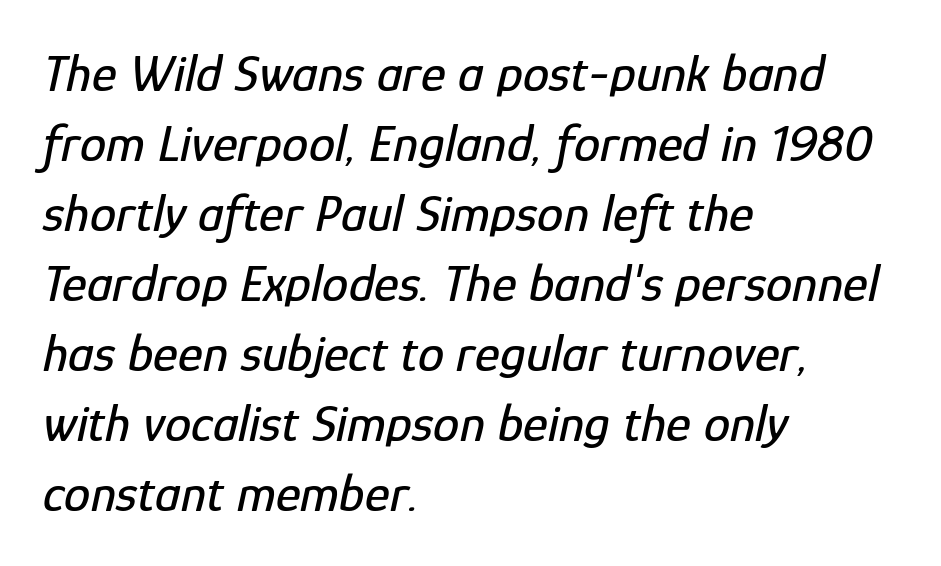
The image shows 53 px condensed type, italic (leaning right); set left-aligned, normal line spacing (1.32x), normal letter spacing, not underlined; low stroke contrast and a medium x-height.
